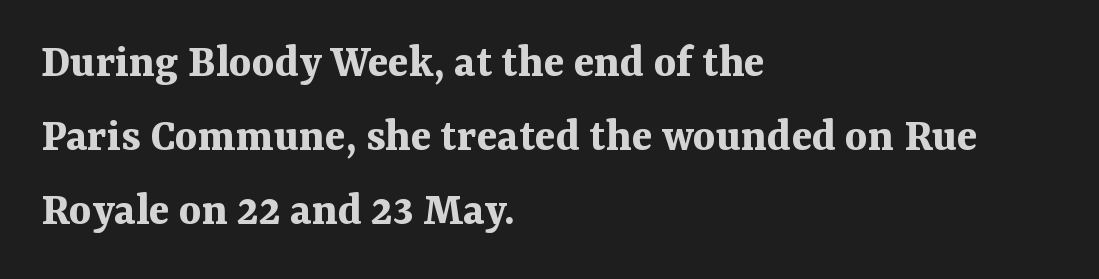
I'd call this a serif setting — the letters wear small feet. Students, note that the glyphs here touch the page at normal intervals. Quick note: not italic, upright. The letters are bold, with thick, heavy strokes. The letters advance in unequal steps, a hallmark of proportional type. Words float on clear page, feet unadorned.
